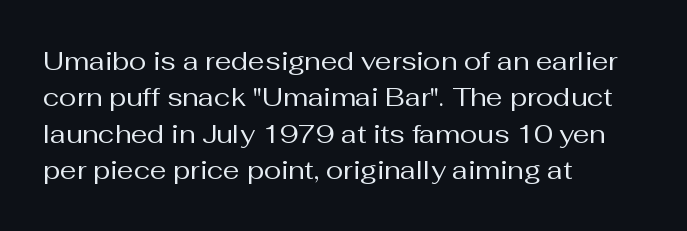
Short and long lines alike share a common starting point at left. The typeface has the unassuming heft of standard copy or less. Is the letter spacing exaggerated? No — it looks like the ordinary default. Has an underline been added? It has not. Posture: vertical.
